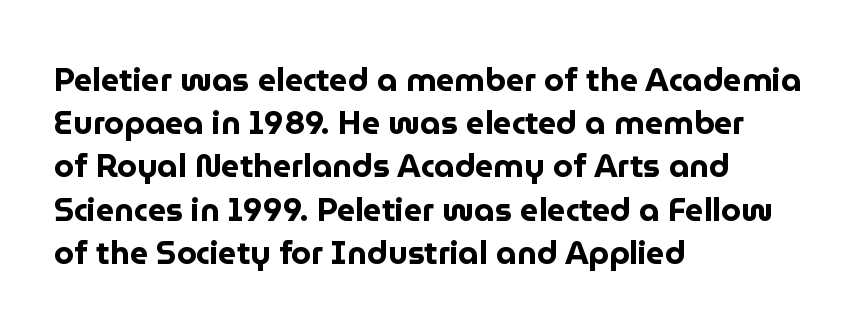
Letter spacing: default. One-word summary of the alignment: left. Heavy-handed strokes throughout: this text is bold. Decoration check: the copy has no underline. Characters remain perfectly vertical along every line. The passage shown stacks its lines at a standard gap.
